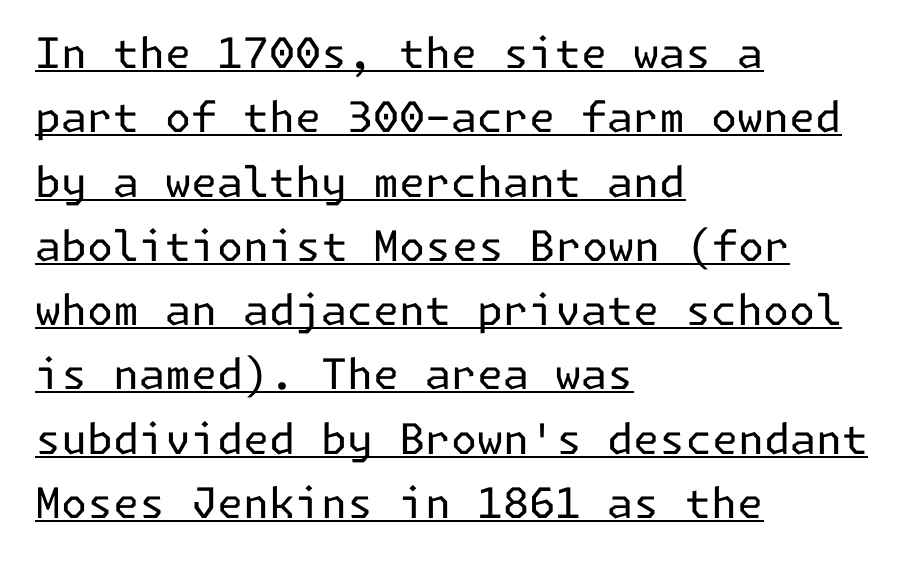
{"serif": "no", "italic": "no", "bold": "no", "weight": "regular", "width": "normal", "stroke_contrast": "low", "x_height": "medium", "underline": "yes", "align": "left", "line_spacing": "normal", "line_spacing_ratio": 1.53, "letter_spacing": "normal", "letter_spacing_em": 0.0, "glyph_px": 42}
